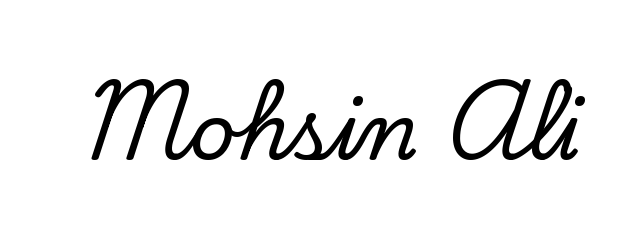
The image shows 79 px serif type; set normal letter spacing, not underlined; low stroke contrast and a small x-height.
